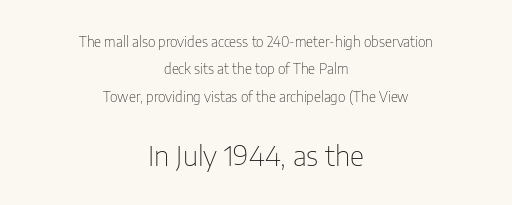
{"serif": "no", "italic": "no", "bold": "no", "weight": "thin", "width": "condensed", "stroke_contrast": "low", "x_height": "medium", "monospaced": "no", "underline": "no", "align": "center", "line_spacing": "loose", "line_spacing_ratio": 1.96, "letter_spacing": "normal", "letter_spacing_em": 0.0, "larger_block": "second", "size_ratio": 2.0, "glyph_px": 28}
